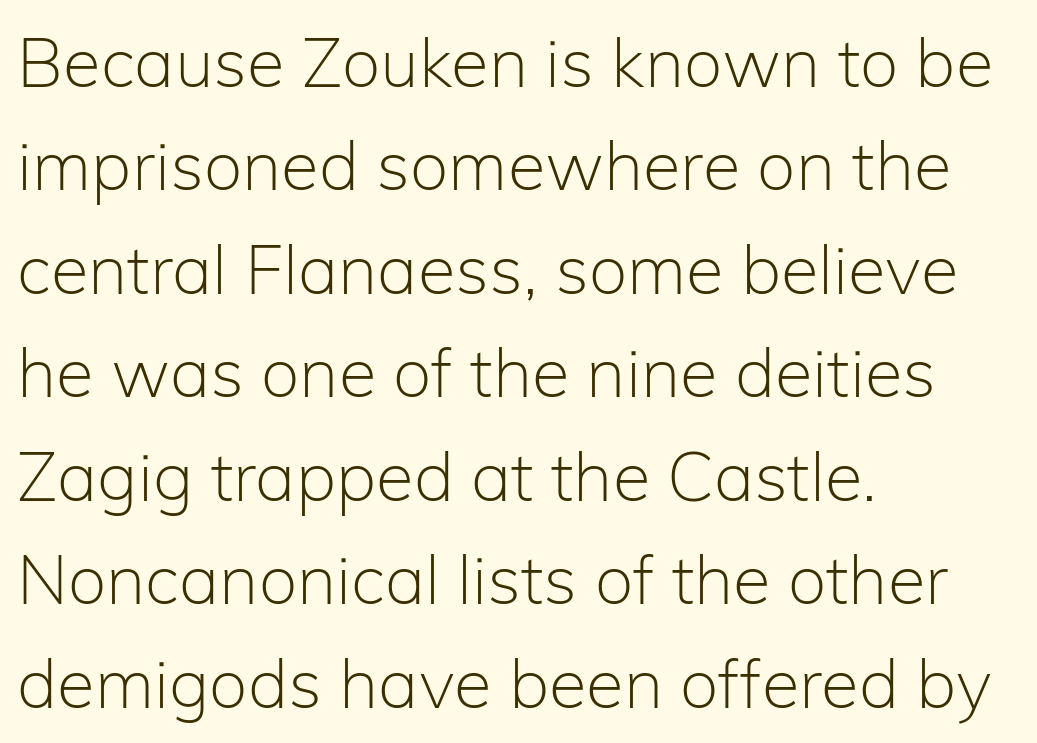
The axis of the letterforms is exactly vertical. Leftover space on each line is placed entirely after the last word. Clear beneath every line of the passage. Nothing unusual about the tracking: characters are spaced as the font intends.
